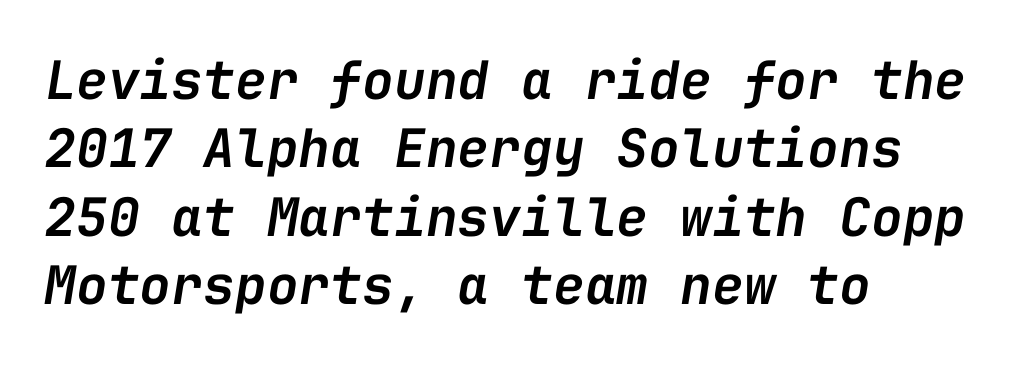
Q: Is the text bold? A: Semi-bold.
Q: Is the text italic (slanted)? A: Yes, it leans right by about 9 degrees.
Q: Is the text underlined? A: No.
Q: How is the paragraph aligned? A: Left-aligned.
Q: Is the spacing between letters normal or unusually wide? A: Normal.
Q: Is the spacing between lines tight, normal or loose? A: Normal.
Q: Width (condensed, normal, or wide)? A: Normal.
Q: Stroke contrast? A: Low.
Q: x-height? A: Medium.
Q: Monospaced? A: Yes.
